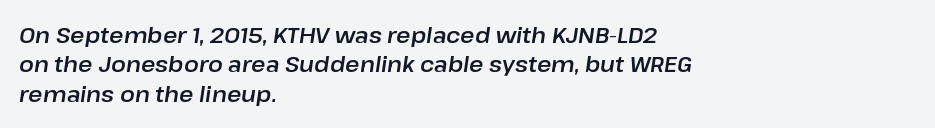
The image shows 22 px text type, italic (leaning right); set left-aligned, normal line spacing (1.34x), normal letter spacing, not underlined.
